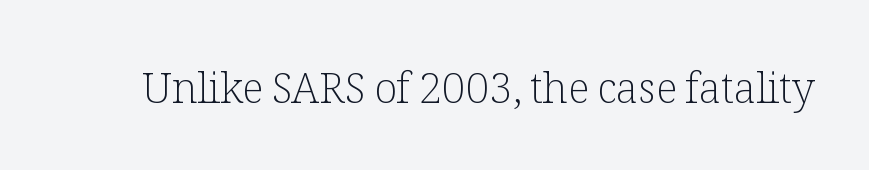
The image shows 42 px light serif type, upright; set normal letter spacing, not underlined; low stroke contrast and a medium x-height.
